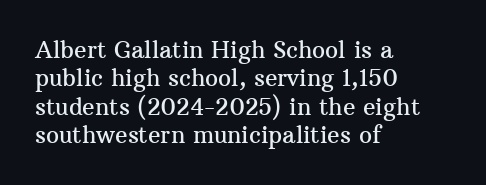
The image shows 23 px text type, upright; set left-aligned, line spacing 1.23x, normal letter spacing, not underlined.
